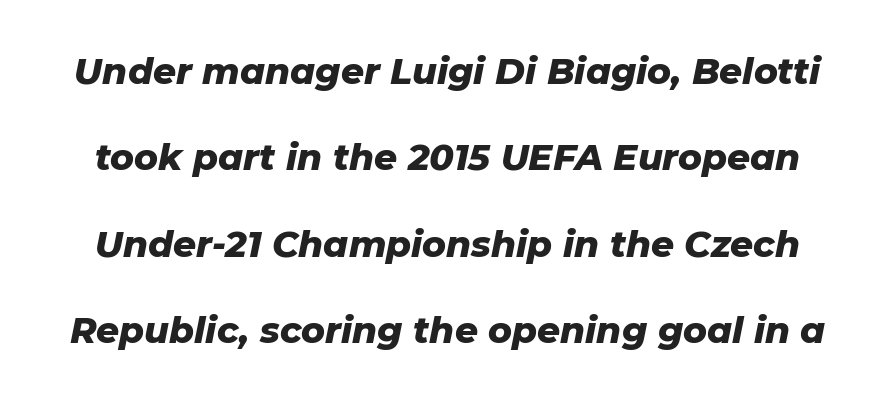
The image shows 36 px heavy type, italic (leaning right); set loose line spacing (2.4x), normal letter spacing, not underlined; low stroke contrast and a medium x-height.
